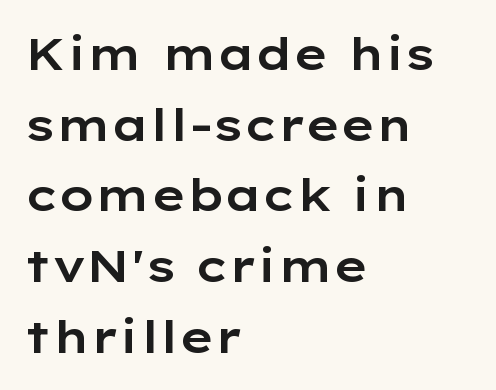
{"serif": "no", "italic": "no", "width": "wide", "stroke_contrast": "low", "x_height": "medium", "monospaced": "no", "underline": "no", "align": "left", "line_spacing": "normal", "line_spacing_ratio": 1.57, "letter_spacing": "normal", "letter_spacing_em": 0.0, "glyph_px": 45}
